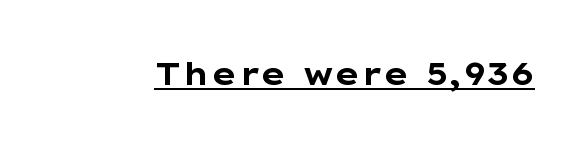
The image shows 31 px bold, wide sans-serif type, upright; set normal letter spacing, underlined; low stroke contrast and a medium x-height.
